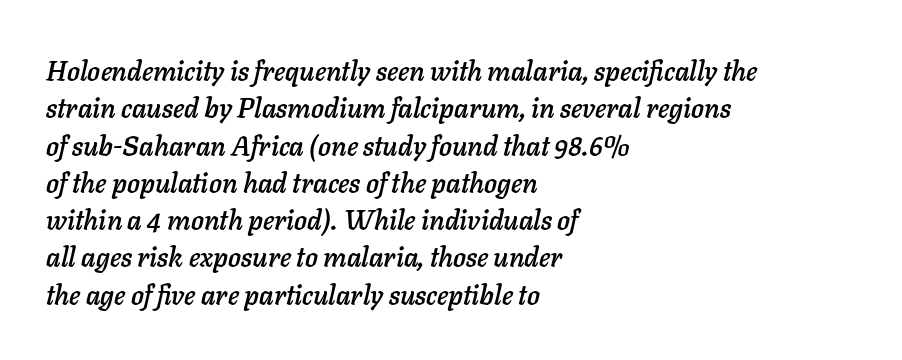
A bare baseline throughout the passage. Designer's note — italics engaged. This rendering uses left alignment, leaving the right contour irregular. A typesetter would call this leading conventional body-copy spacing. These lines keep a tight, regular rhythm from letter to letter.
